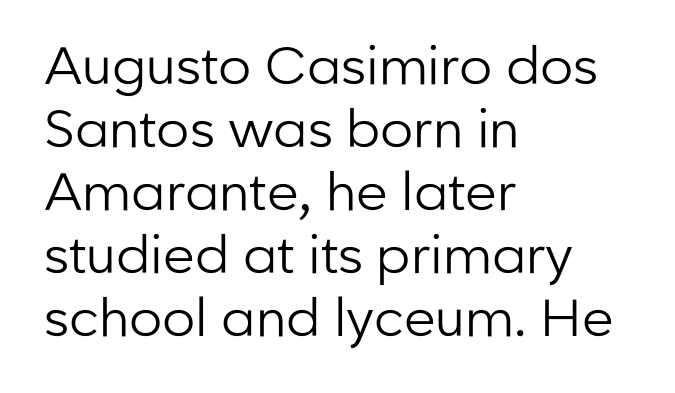
The image shows 52 px regular-weight sans-serif type, upright; set left-aligned, line spacing 1.21x, normal letter spacing, not underlined; low stroke contrast and a medium x-height.
